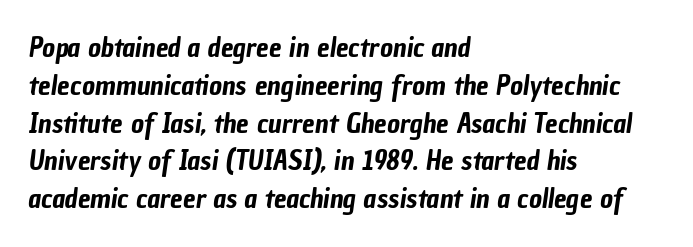
Q: Is the typeface a serif or a sans-serif typeface? A: Sans-serif.
Q: Is the text underlined? A: No.
Q: How is the paragraph aligned? A: Left-aligned.
Q: Is the spacing between letters normal or unusually wide? A: Normal.
Q: Is the spacing between lines tight, normal or loose? A: Normal.
Q: Width (condensed, normal, or wide)? A: Condensed.
Q: Stroke contrast? A: Low.
Q: x-height? A: Medium.
Q: Monospaced? A: No.
